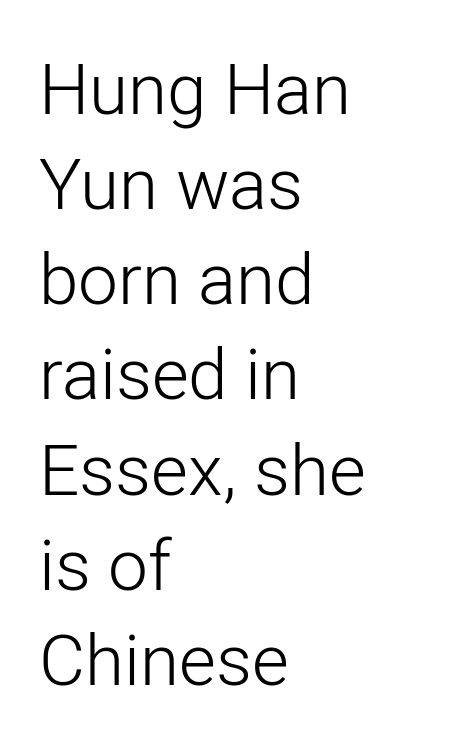
Casual observation: everything's shoved over to the left. Bare-footed words on every line. The horizontal fit of the characters is conventional and even. The designer went with a sans here, leaving each stem footless. Summary of vertical rhythm: regular, with standard interline spacing. It's the straight-up-and-down kind of type.
